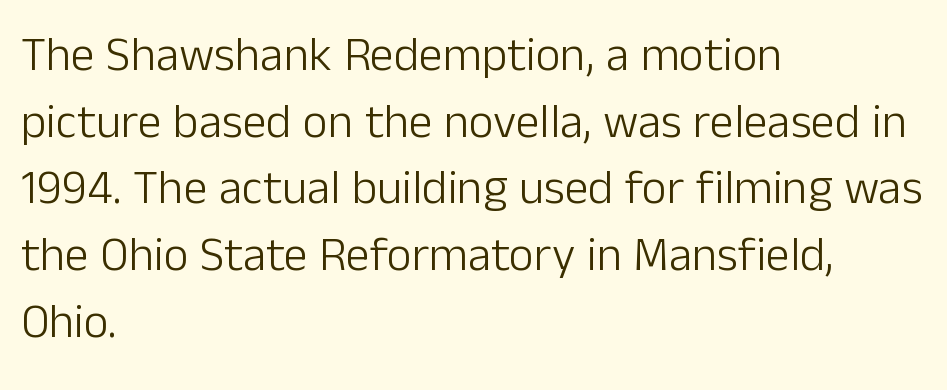
{"serif": "no", "italic": "no", "bold": "no", "weight": "light", "width": "normal", "stroke_contrast": "low", "x_height": "medium", "monospaced": "no", "underline": "no", "align": "left", "line_spacing": "normal", "line_spacing_ratio": 1.39, "letter_spacing": "normal", "letter_spacing_em": 0.0, "glyph_px": 48}
